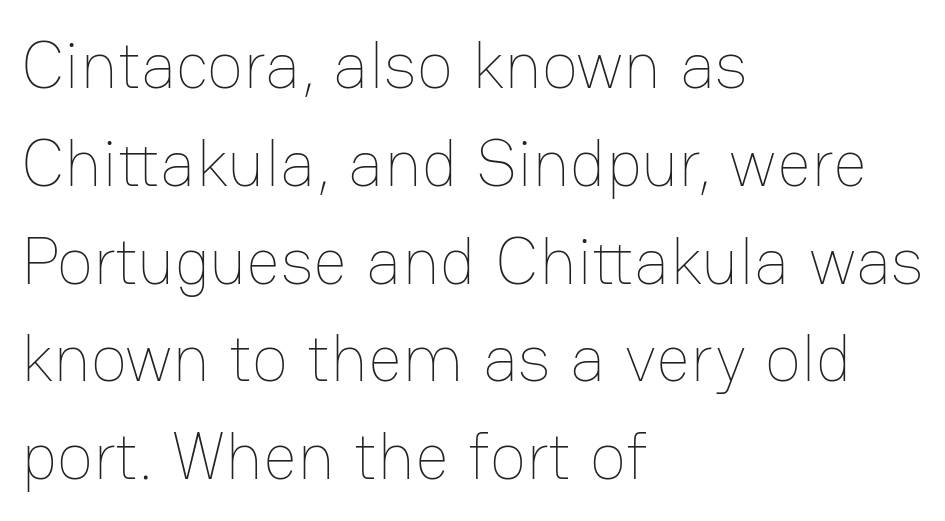
The image shows 67 px thin type, upright; set left-aligned, normal line spacing (1.46x), normal letter spacing, not underlined; low stroke contrast and a medium x-height.
